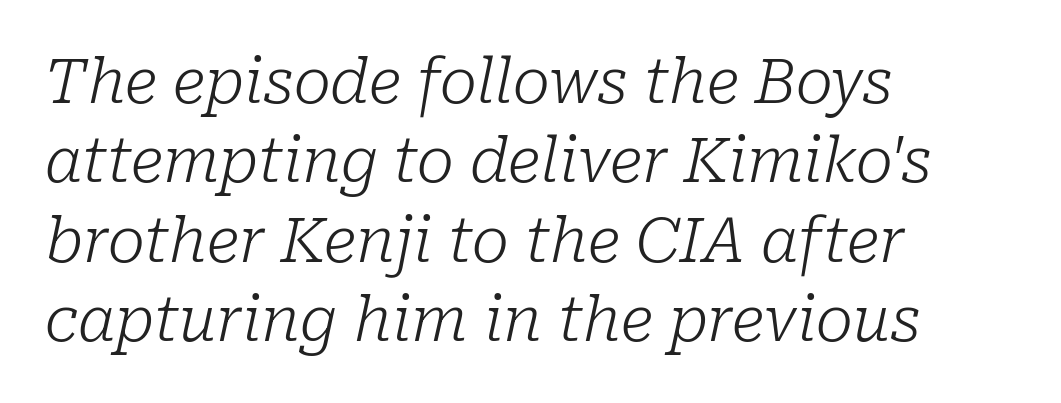
The image shows 62 px light serif type, italic (leaning right); set left-aligned, normal line spacing (1.28x), normal letter spacing, not underlined; low stroke contrast and a medium x-height.
